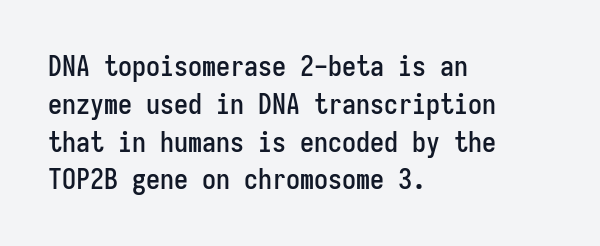
{"serif": "no", "italic": "no", "width": "condensed", "stroke_contrast": "low", "x_height": "medium", "monospaced": "yes", "underline": "no", "align": "left", "line_spacing": "normal", "line_spacing_ratio": 1.35, "letter_spacing": "normal", "letter_spacing_em": 0.0, "glyph_px": 28}
